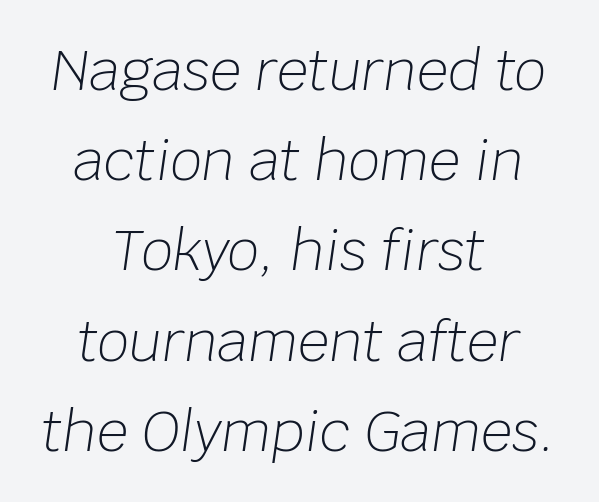
{"italic": "yes", "lean": "right", "slant_degrees": 8, "bold": "no", "weight": "light", "width": "normal", "stroke_contrast": "low", "x_height": "large", "monospaced": "no", "underline": "no", "align": "center", "line_spacing": "normal", "line_spacing_ratio": 1.64, "letter_spacing": "normal", "letter_spacing_em": 0.0, "glyph_px": 55}
